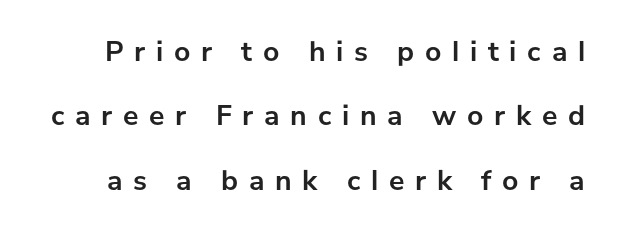
Summary of weight: heavy, a full bold. The rendering inserts visible extra space after every character. Is this a fixed-width face? No — the glyphs have proportional, varying widths. Each letter's strokes conclude bluntly, with no projecting serifs.
